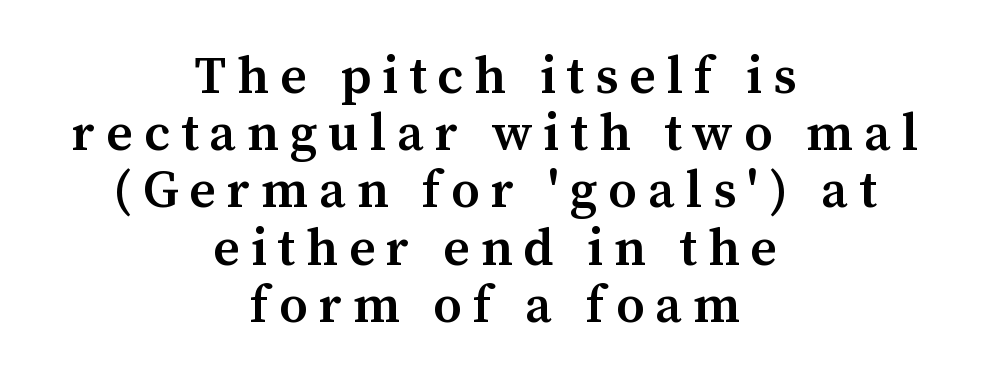
{"serif": "yes", "italic": "no", "bold": "semi", "weight": "semibold", "width": "normal", "stroke_contrast": "medium", "x_height": "medium", "monospaced": "no", "underline": "no", "align": "center", "line_spacing": "tight", "line_spacing_ratio": 1.1, "letter_spacing": "wide", "letter_spacing_em": 0.21, "glyph_px": 52}
